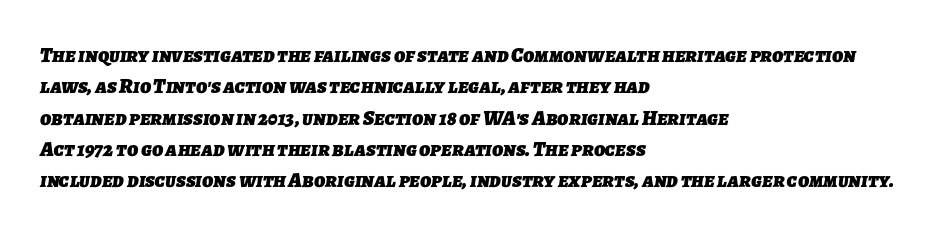
The image shows 21 px bold type; set left-aligned, normal line spacing (1.49x), normal letter spacing, not underlined.
